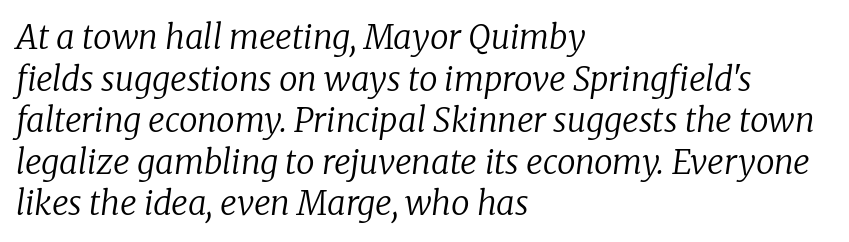
Varying glyph widths throughout — classic text-font behaviour. Nobody drew a line under any word here. Students, observe: this is what conventionally led text looks like. Alignment: flush left.
